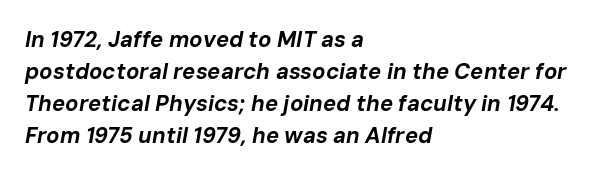
Students, this is bold: see how much ink each stroke carries. The passage shown is not underscored anywhere. Leading: standard. Characters are canted at an angle relative to the baseline's perpendicular.
